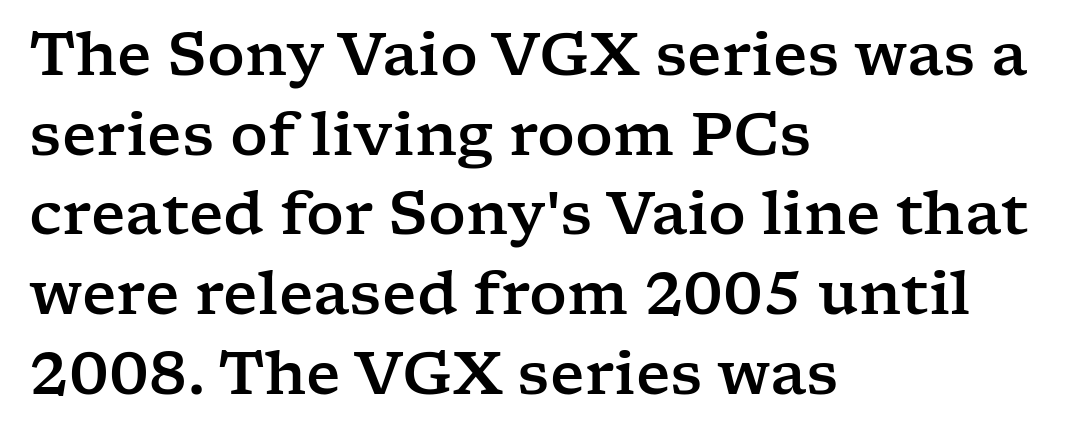
{"serif": "yes", "italic": "no", "width": "wide", "stroke_contrast": "low", "x_height": "medium", "monospaced": "no", "underline": "no", "align": "left", "line_spacing": "normal", "line_spacing_ratio": 1.35, "letter_spacing": "normal", "letter_spacing_em": 0.0, "glyph_px": 59}
